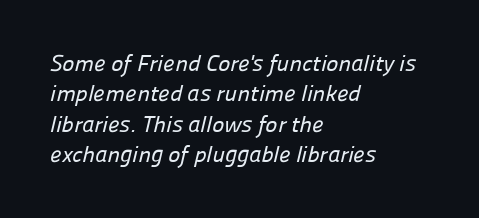
The image shows 23 px text type; set left-aligned, normal line spacing (1.32x), normal letter spacing, not underlined.
